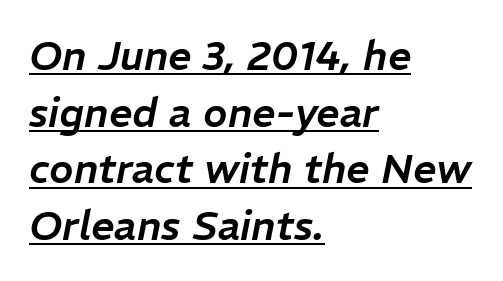
Notice how the passage keeps a crisp vertical edge on the left only. Is this a fixed-width face? No — the glyphs have proportional, varying widths. Each line of the rendering has a horizontal stroke beneath the glyphs. Does the leading feel generous? No, just average.
